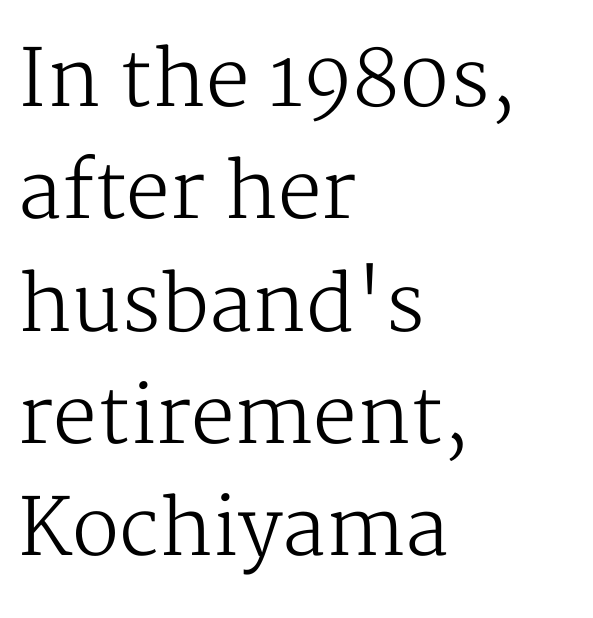
Style check: upright. The type family on display is of the serif kind. Looks like regular typesetting: each glyph gets only the width it needs. Think standard paragraph weight, or any step lighter than that.
